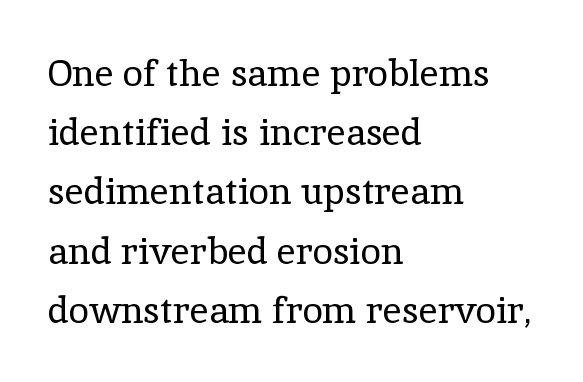
Q: Is the text bold? A: No.
Q: Is the text italic (slanted)? A: No, it is upright.
Q: Is the typeface a serif or a sans-serif typeface? A: Serif.
Q: Is the text underlined? A: No.
Q: How is the paragraph aligned? A: Left-aligned.
Q: Is the spacing between letters normal or unusually wide? A: Normal.
Q: Is the spacing between lines tight, normal or loose? A: Normal.
Q: Width (condensed, normal, or wide)? A: Normal.
Q: x-height? A: Medium.
Q: Monospaced? A: No.
